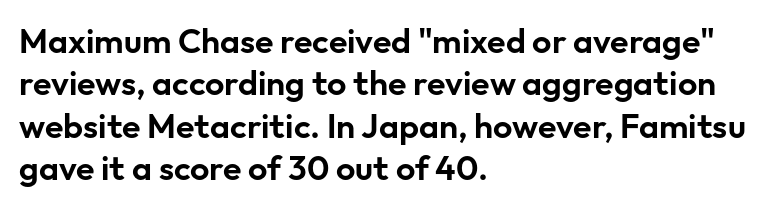
{"serif": "no", "italic": "no", "width": "normal", "stroke_contrast": "low", "x_height": "medium", "monospaced": "no", "underline": "no", "align": "left", "line_spacing": "normal", "line_spacing_ratio": 1.25, "letter_spacing": "normal", "letter_spacing_em": 0.0, "glyph_px": 34}
